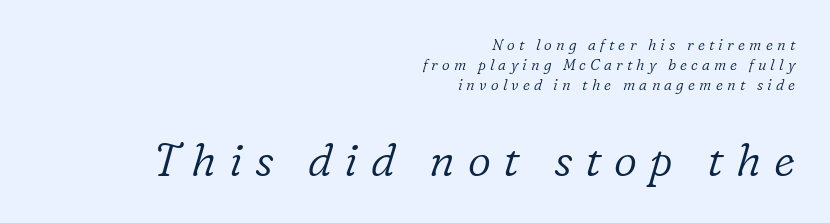
The image shows 45 px light serif type, italic (leaning right); set right-aligned, normal line spacing (1.33x), unusually wide letter spacing (+0.28 em), not underlined; the second (bottom) block is 3.0x larger; low stroke contrast and a medium x-height.
